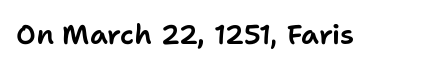
This rendering leaves character spacing at its baseline value. Has an underline been added? It has not. No italicization has been applied; the sample stays upright.
